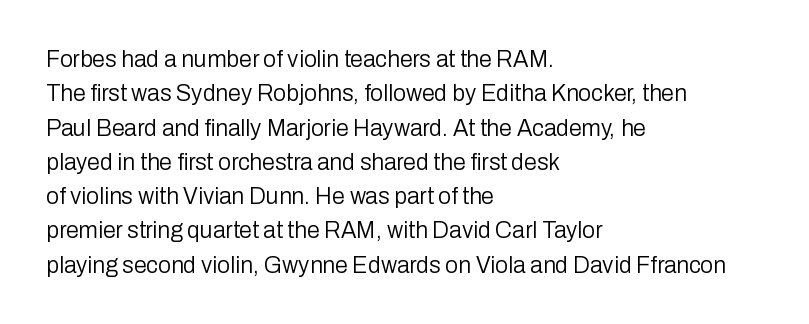
{"italic": "no", "bold": "no", "underline": "no", "align": "left", "line_spacing": "normal", "line_spacing_ratio": 1.49, "letter_spacing": "normal", "letter_spacing_em": 0.0, "glyph_px": 23}
